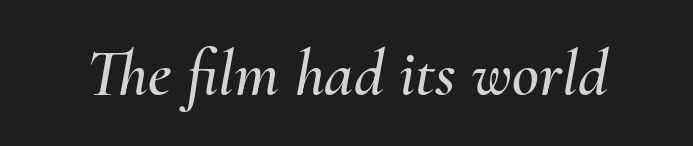
Q: Is the text italic (slanted)? A: Yes, it leans right by about 10 degrees.
Q: Is the text underlined? A: No.
Q: Is the spacing between letters normal or unusually wide? A: Normal.
Q: Width (condensed, normal, or wide)? A: Normal.
Q: Stroke contrast? A: Medium.
Q: x-height? A: Small.
Q: Monospaced? A: No.
